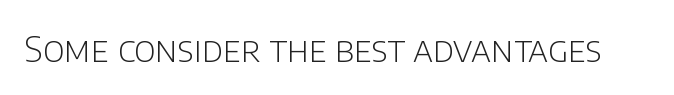
Q: Is the text bold? A: No.
Q: Is the text italic (slanted)? A: No, it is upright.
Q: Is the typeface a serif or a sans-serif typeface? A: Sans-serif.
Q: Is the text underlined? A: No.
Q: Is the spacing between letters normal or unusually wide? A: Normal.
Q: Width (condensed, normal, or wide)? A: Normal.
Q: Stroke contrast? A: Low.
Q: x-height? A: Large.
Q: Monospaced? A: No.
